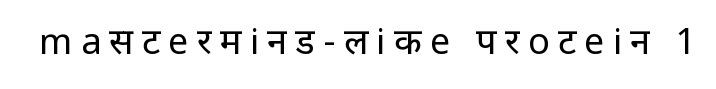
Q: Is the text bold? A: No.
Q: Is the text italic (slanted)? A: No, it is upright.
Q: Is the typeface a serif or a sans-serif typeface? A: Sans-serif.
Q: Is the text underlined? A: No.
Q: Is the spacing between letters normal or unusually wide? A: Unusually wide.
Q: Width (condensed, normal, or wide)? A: Condensed.
Q: Stroke contrast? A: Low.
